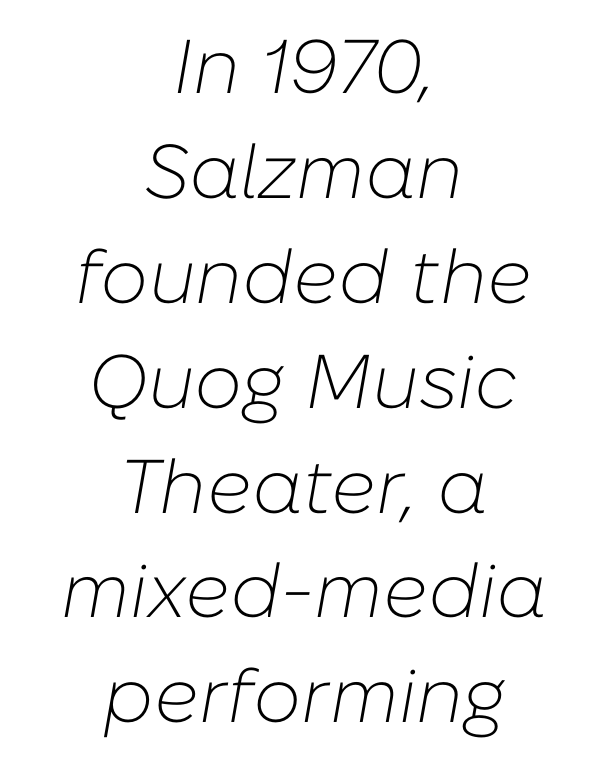
Rule under the text: the space is simply empty. Looking at the ascenders, they clearly lean. Every row of glyphs is offset so its center matches the block's center. Varying glyph widths throughout — classic text-font behaviour.
